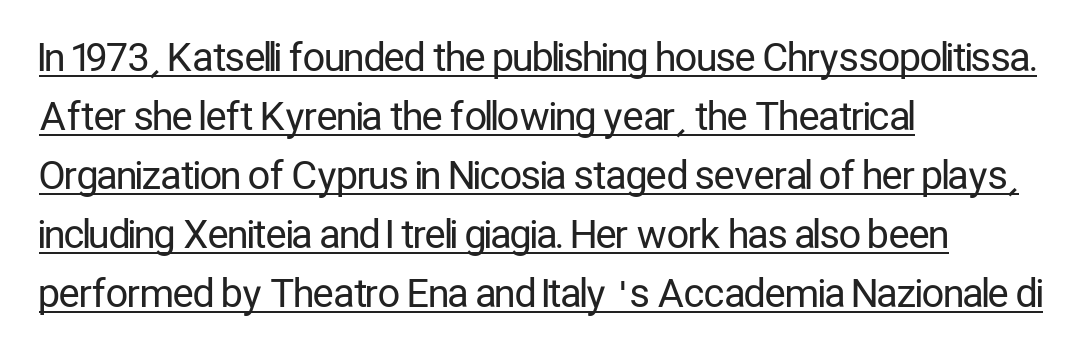
The image shows 39 px regular-weight, condensed sans-serif type, upright; set left-aligned, normal line spacing (1.51x), normal letter spacing, underlined; low stroke contrast and a medium x-height.
